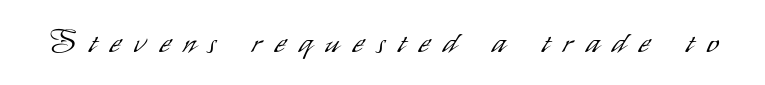
The type family on display is of the sans-serif kind. Only glyphs here, with clear space below each row. The letters advance in unequal steps, a hallmark of proportional type.
